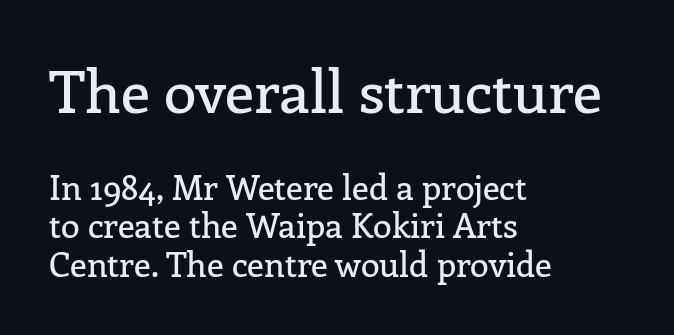
Small tapered or slab feet sit at the stroke ends, so this counts as serif. In terms of leading, this rendering errs on the cramped side. The tracking reads as untouched default to a designer's eye. Decoration check: the copy has no underline. Leftover space on each line is placed entirely after the last word.
